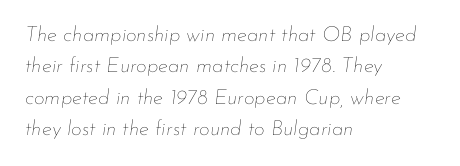
Glance below the letters and you will spot only blank space. The text block is weighted toward the left margin, trailing off unevenly rightward. The line-height multiplier appears to be the usual default. Is the stroke heavy? The answer is a plain regular-or-lighter. The line texture is even and compact thanks to regular tracking.
